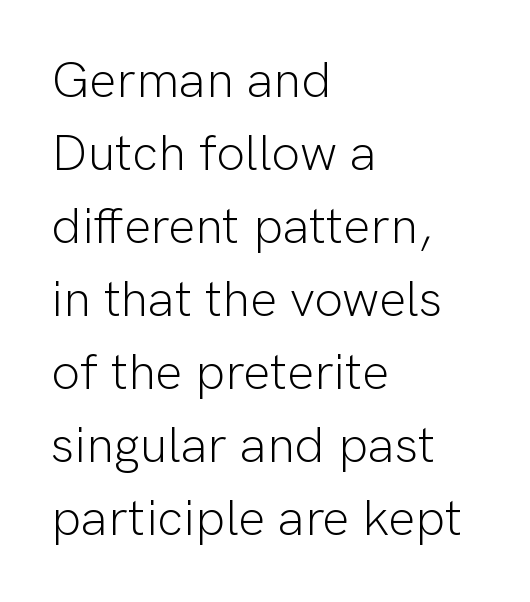
Anything drawn beneath the words? Only blank space. Caption: multi-line text, flush left, ragged right. A typesetter would mark this as roman, not italic. The letters advance in unequal steps, a hallmark of proportional type. Compared with a typical body face, this is equally light or lighter still. The vertical gap from one line to the next is medium.
